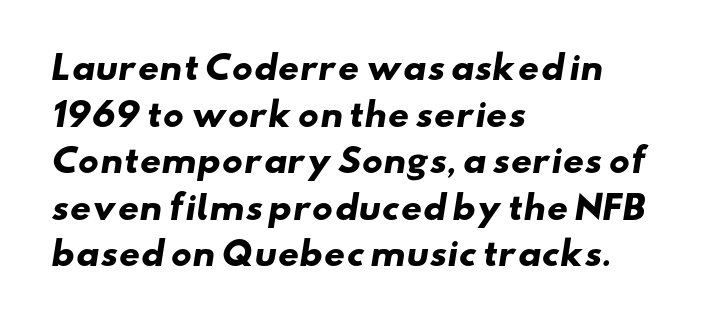
{"serif": "no", "bold": "yes", "weight": "heavy", "width": "wide", "stroke_contrast": "low", "x_height": "small", "monospaced": "no", "underline": "no", "align": "left", "line_spacing": "normal", "line_spacing_ratio": 1.41, "letter_spacing": "normal", "letter_spacing_em": 0.0, "glyph_px": 33}
